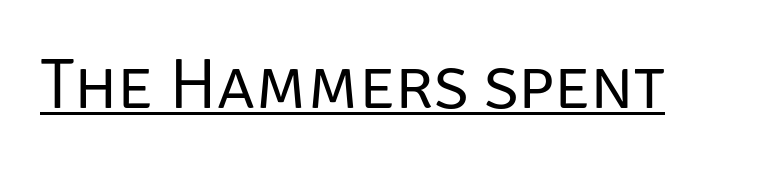
Q: Is the text bold? A: No.
Q: Is the text italic (slanted)? A: No, it is upright.
Q: Is the typeface a serif or a sans-serif typeface? A: Sans-serif.
Q: Is the text underlined? A: Yes.
Q: Is the spacing between letters normal or unusually wide? A: Normal.
Q: Width (condensed, normal, or wide)? A: Normal.
Q: Stroke contrast? A: Low.
Q: x-height? A: Large.
Q: Monospaced? A: No.
